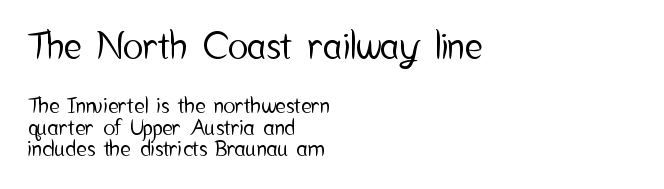
Lines of text with bare space underneath. Between these two stacked blocks, the higher one wins on size. Unlike italic type, these characters show no tilt at all. Layout note: lines flush left. The letters advance in unequal steps, a hallmark of proportional type. Leading: reduced.
